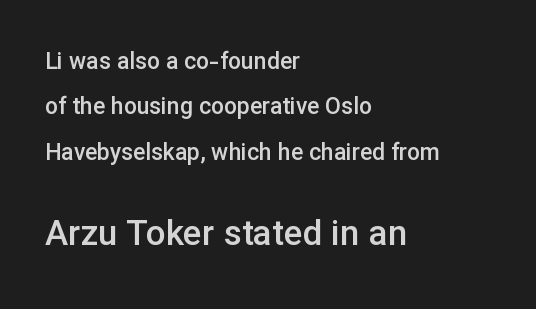
{"serif": "no", "italic": "no", "bold": "semi", "weight": "semibold", "width": "normal", "stroke_contrast": "low", "x_height": "medium", "monospaced": "no", "underline": "no", "align": "left", "line_spacing": "loose", "line_spacing_ratio": 1.97, "letter_spacing": "normal", "letter_spacing_em": 0.0, "larger_block": "second", "size_ratio": 1.52, "glyph_px": 35}
